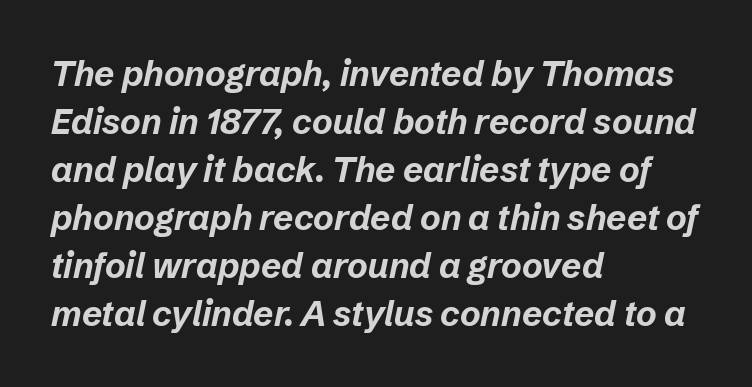
Q: Is the text bold? A: Yes.
Q: Is the text italic (slanted)? A: Yes, it leans right by about 12 degrees.
Q: Is the text underlined? A: No.
Q: How is the paragraph aligned? A: Left-aligned.
Q: Is the spacing between letters normal or unusually wide? A: Normal.
Q: Is the spacing between lines tight, normal or loose? A: Normal.
Q: Width (condensed, normal, or wide)? A: Normal.
Q: Stroke contrast? A: Low.
Q: x-height? A: Medium.
Q: Monospaced? A: No.
